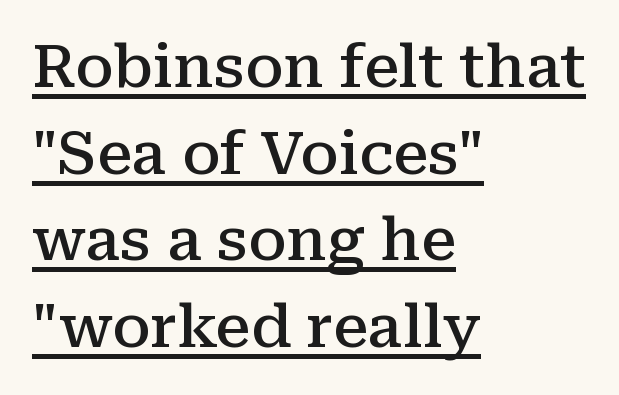
Proportional: the letters do not fall into vertical columns. Beneath each row of characters lies a ruled line. Left-aligned paragraph, ragged on the right. Students, note that the glyphs here touch the page at normal intervals. Each letter's strokes conclude with small projecting serifs.
